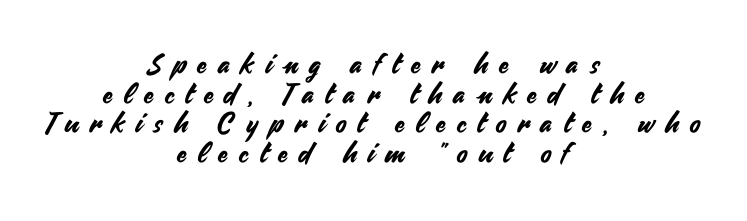
The image shows 28 px sans-serif type; set centered, tight line spacing (1.06x), unusually wide letter spacing (+0.41 em), not underlined; medium stroke contrast and a small x-height.
